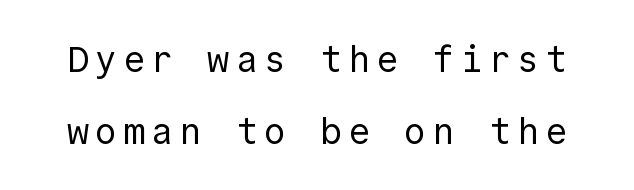
{"serif": "no", "italic": "no", "bold": "no", "weight": "regular", "width": "normal", "x_height": "medium", "underline": "no", "line_spacing": "loose", "line_spacing_ratio": 1.94, "glyph_px": 37}
